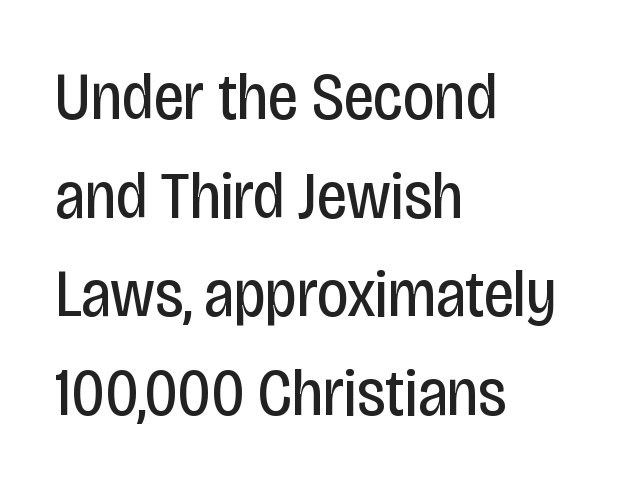
The letterforms sit at book weight or below. You could not count columns in this text — the font is proportionally spaced. A roman cut, with each character standing at attention. The gaps between neighbouring characters are ordinary and unremarkable. Stroke terminals: plain, sans-serif. Typeset ragged right — the left edge is the straight one.
